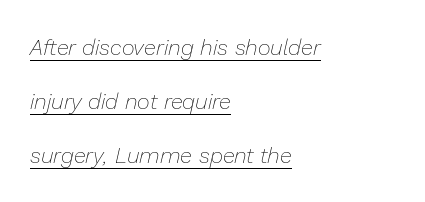
Q: Is the text bold? A: No.
Q: Is the text italic (slanted)? A: Yes, it leans right by about 13 degrees.
Q: Is the text underlined? A: Yes.
Q: How is the paragraph aligned? A: Left-aligned.
Q: Is the spacing between letters normal or unusually wide? A: Normal.
Q: Is the spacing between lines tight, normal or loose? A: Loose.
